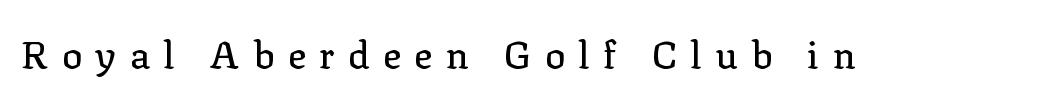
The image shows 38 px serif type, upright; set unusually wide letter spacing (+0.35 em), not underlined; low stroke contrast and a medium x-height.
